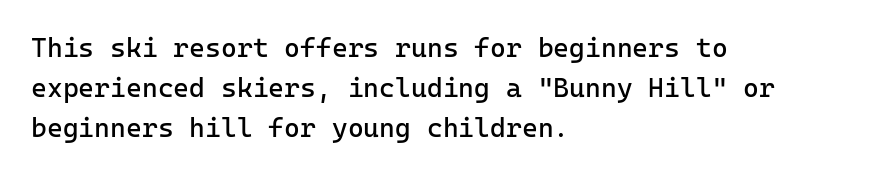
Q: Is the text bold? A: No.
Q: Is the text italic (slanted)? A: No, it is upright.
Q: Is the text underlined? A: No.
Q: How is the paragraph aligned? A: Left-aligned.
Q: Is the spacing between letters normal or unusually wide? A: Normal.
Q: Is the spacing between lines tight, normal or loose? A: Normal.
